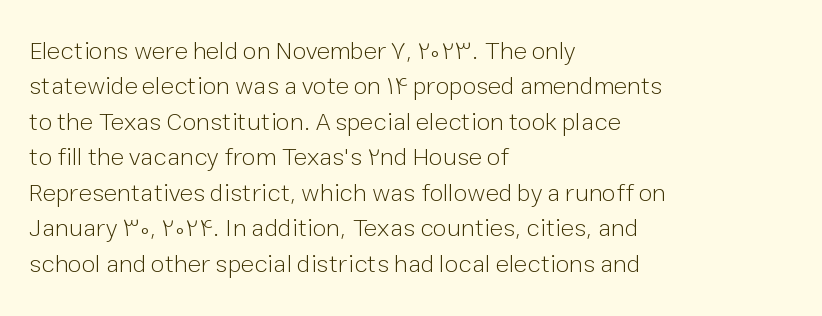
Q: Is the text bold? A: No.
Q: Is the text italic (slanted)? A: No, it is upright.
Q: Is the text underlined? A: No.
Q: How is the paragraph aligned? A: Left-aligned.
Q: Is the spacing between letters normal or unusually wide? A: Normal.
Q: Is the spacing between lines tight, normal or loose? A: Normal.
